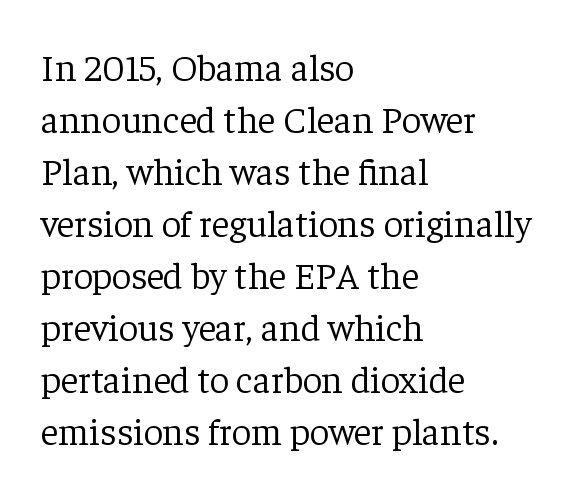
{"serif": "yes", "italic": "no", "bold": "no", "weight": "light", "width": "normal", "stroke_contrast": "low", "x_height": "medium", "monospaced": "no", "underline": "no", "align": "left", "line_spacing": "normal", "line_spacing_ratio": 1.37, "letter_spacing": "normal", "letter_spacing_em": 0.0, "glyph_px": 38}
